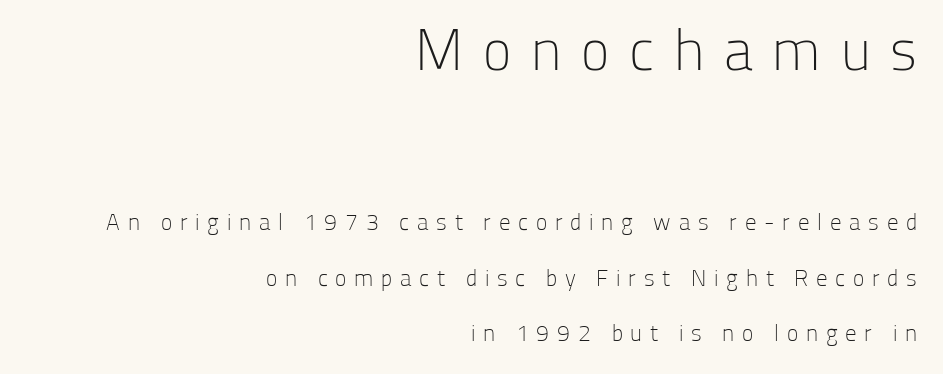
Is this a sans? Yes — the strokes have no serifs. Bold? No — there's no thickening of the strokes. Honestly, the letter spacing is so wide it's the main thing you notice. Quick note: underline off. You could not count columns in this text — the font is proportionally spaced. Widely set lines give the paragraph a tall, airy silhouette.
